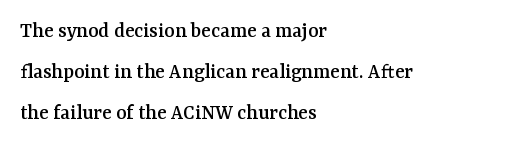
{"italic": "no", "underline": "no", "align": "left", "line_spacing_ratio": 1.86, "letter_spacing": "normal", "letter_spacing_em": 0.0, "glyph_px": 22}
